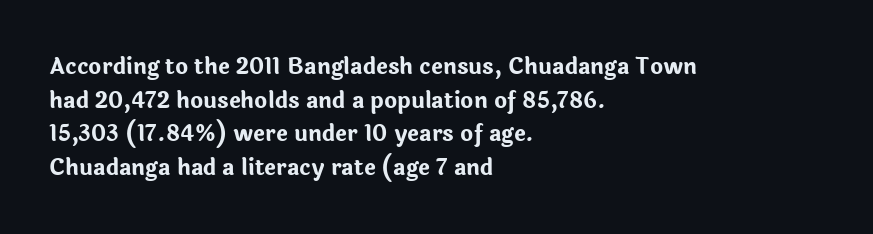
This sample is left-justified, so line endings fall wherever the words run out. Ascenders rise straight up at ninety degrees. Notice how descenders clear the ascenders below comfortably — that's standard leading. Is the type bold? Yes — the strokes are clearly thick and heavy.
